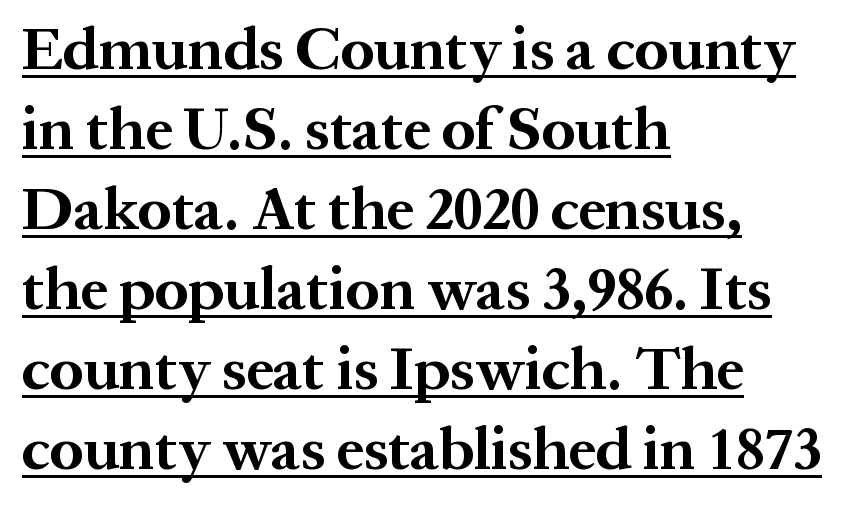
Q: Is the text bold? A: Yes.
Q: Is the text italic (slanted)? A: No, it is upright.
Q: Is the typeface a serif or a sans-serif typeface? A: Serif.
Q: Is the text underlined? A: Yes.
Q: How is the paragraph aligned? A: Left-aligned.
Q: Is the spacing between letters normal or unusually wide? A: Normal.
Q: Is the spacing between lines tight, normal or loose? A: Normal.
Q: Width (condensed, normal, or wide)? A: Normal.
Q: Stroke contrast? A: Medium.
Q: x-height? A: Medium.
Q: Monospaced? A: No.
